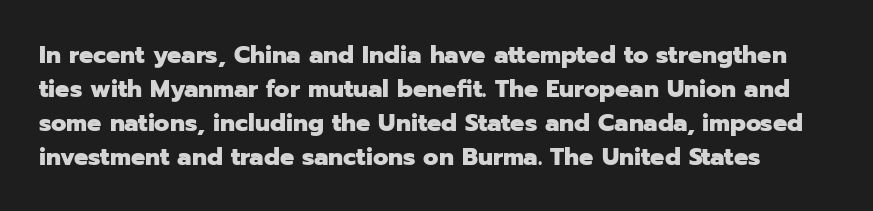
{"italic": "no", "bold": "yes", "underline": "no", "line_spacing": "normal", "line_spacing_ratio": 1.36, "letter_spacing": "normal", "letter_spacing_em": 0.0, "glyph_px": 25}
